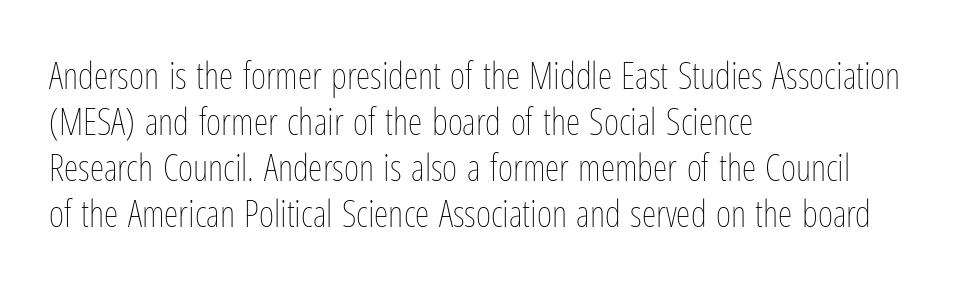
Q: Is the text bold? A: No.
Q: Is the text italic (slanted)? A: No, it is upright.
Q: Is the text underlined? A: No.
Q: How is the paragraph aligned? A: Left-aligned.
Q: Is the spacing between letters normal or unusually wide? A: Normal.
Q: Width (condensed, normal, or wide)? A: Condensed.
Q: Stroke contrast? A: Low.
Q: x-height? A: Medium.
Q: Monospaced? A: No.
